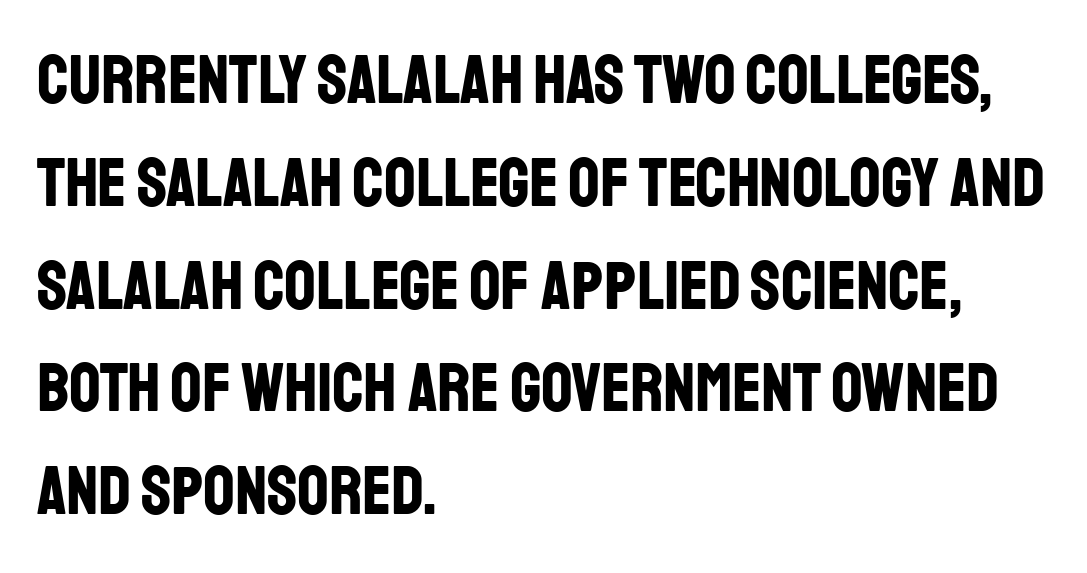
{"serif": "no", "italic": "no", "bold": "yes", "weight": "bold", "width": "condensed", "stroke_contrast": "low", "x_height": "large", "monospaced": "no", "underline": "no", "align": "left", "line_spacing": "normal", "line_spacing_ratio": 1.49, "letter_spacing": "normal", "letter_spacing_em": 0.0, "glyph_px": 69}
